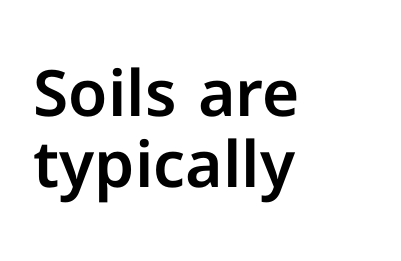
{"serif": "no", "italic": "no", "width": "normal", "stroke_contrast": "low", "x_height": "medium", "monospaced": "no", "underline": "no", "align": "left", "line_spacing": "tight", "line_spacing_ratio": 1.11, "letter_spacing": "normal", "letter_spacing_em": 0.0, "glyph_px": 64}
